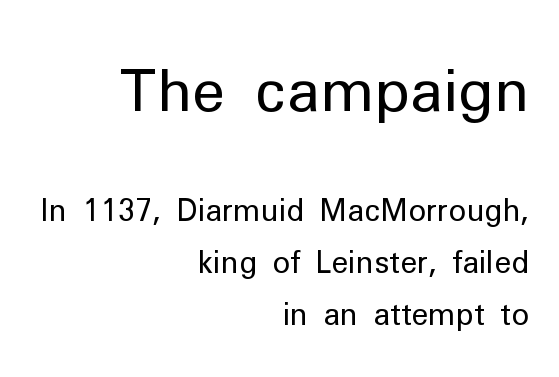
Short note: letters normally spaced. Is the block centered? No — it sits flush against the right margin. Ordinary non-slanted type is in use. The passage shown begins with its larger block and ends with its smaller one. The font sits on the lighter half of the weight spectrum, regular included. A typesetter would label this face a sans.
